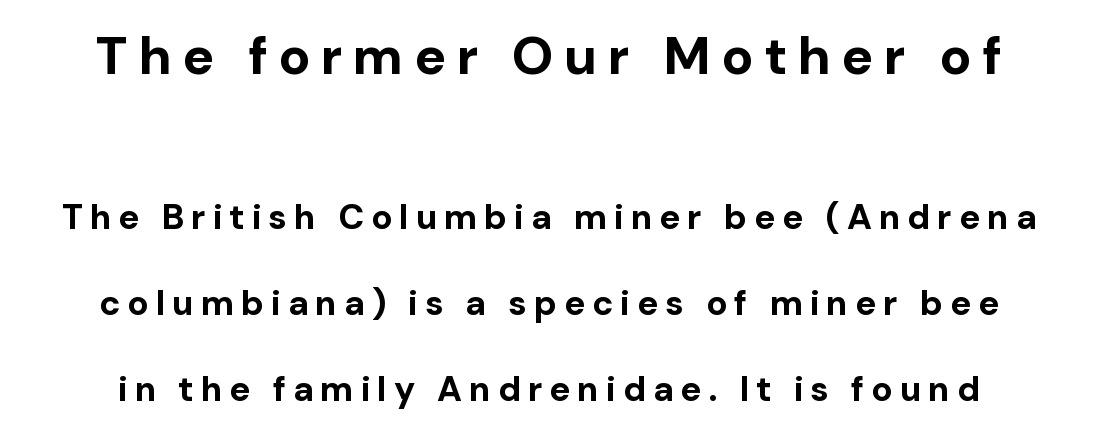
Q: Is the text bold? A: Yes.
Q: Is the text italic (slanted)? A: No, it is upright.
Q: Is the typeface a serif or a sans-serif typeface? A: Sans-serif.
Q: Is the text underlined? A: No.
Q: Is the spacing between letters normal or unusually wide? A: Unusually wide.
Q: Is the spacing between lines tight, normal or loose? A: Loose.
Q: Which block of text is set in a larger size, the first (top) or the second (bottom)? A: The first (top) one.
Q: Width (condensed, normal, or wide)? A: Normal.
Q: Stroke contrast? A: Low.
Q: x-height? A: Medium.
Q: Monospaced? A: No.
